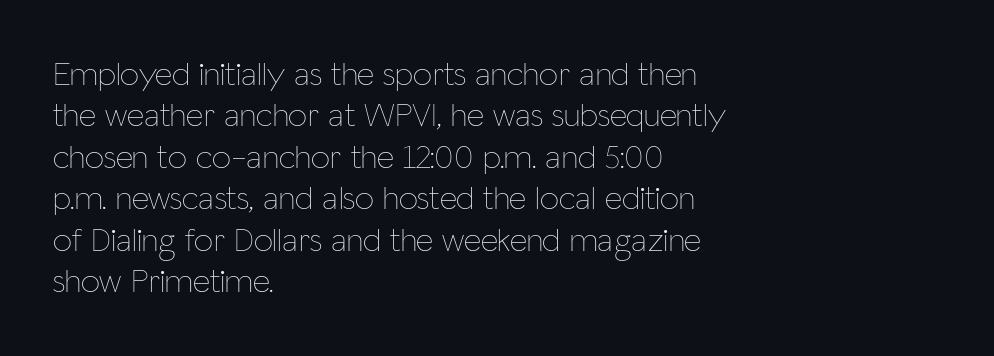
The image shows 34 px thin, condensed type, upright; set left-aligned, line spacing 1.22x, normal letter spacing, not underlined; low stroke contrast and a medium x-height.
